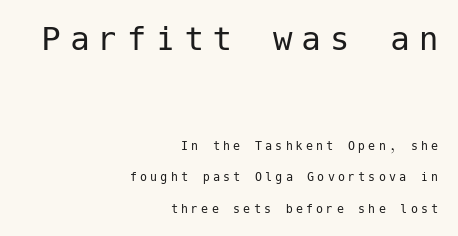
Q: Is the text bold? A: No.
Q: Is the text italic (slanted)? A: No, it is upright.
Q: Is the typeface a serif or a sans-serif typeface? A: Sans-serif.
Q: Is the text underlined? A: No.
Q: How is the paragraph aligned? A: Right-aligned.
Q: Is the spacing between letters normal or unusually wide? A: Unusually wide.
Q: Is the spacing between lines tight, normal or loose? A: Loose.
Q: Which block of text is set in a larger size, the first (top) or the second (bottom)? A: The first (top) one.
Q: Width (condensed, normal, or wide)? A: Normal.
Q: Stroke contrast? A: Low.
Q: x-height? A: Medium.
